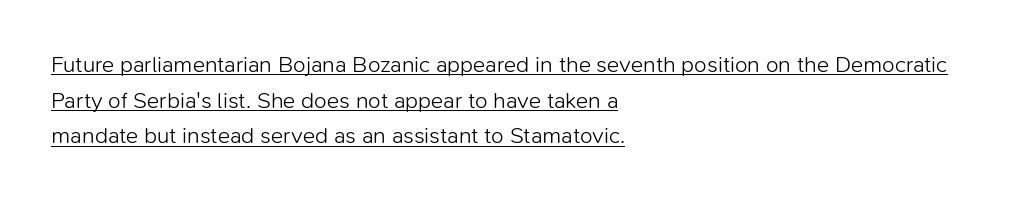
The image shows 23 px text type, upright; set left-aligned, normal line spacing (1.55x), normal letter spacing, underlined.
